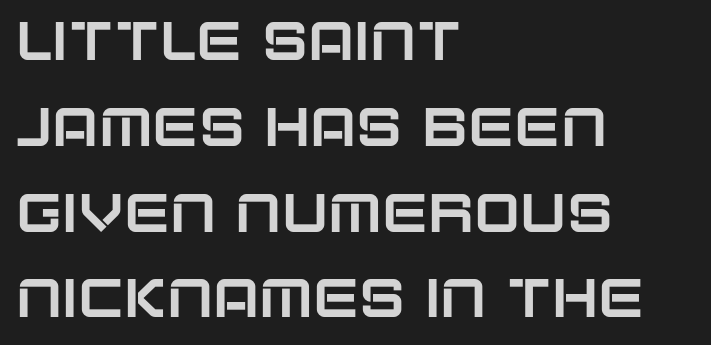
The image shows 55 px sans-serif type, upright; set left-aligned, normal line spacing (1.56x), normal letter spacing, not underlined; low stroke contrast and a large x-height.
